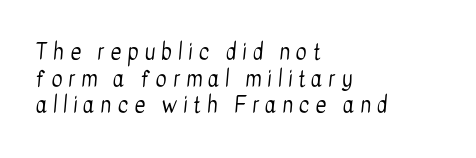
The image shows 21 px text type; set left-aligned, normal line spacing (1.27x), unusually wide letter spacing (+0.29 em), not underlined.
